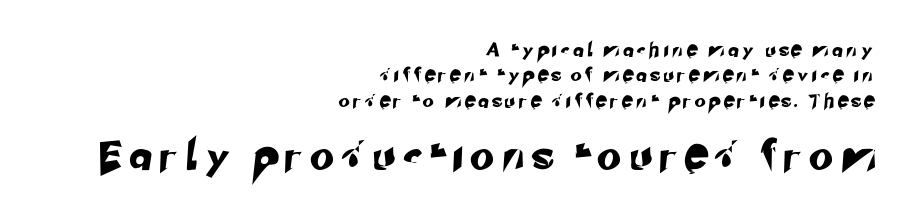
{"serif": "no", "width": "normal", "stroke_contrast": "low", "x_height": "small", "monospaced": "no", "underline": "no", "align": "right", "line_spacing_ratio": 1.81, "letter_spacing": "wide", "letter_spacing_em": 0.37, "larger_block": "second", "size_ratio": 2.14, "glyph_px": 30}
